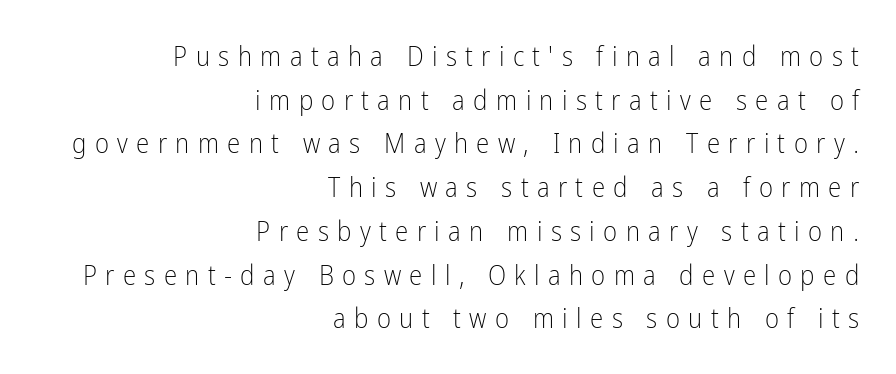
Q: Is the text bold? A: No.
Q: Is the text italic (slanted)? A: No, it is upright.
Q: Is the text underlined? A: No.
Q: How is the paragraph aligned? A: Right-aligned.
Q: Is the spacing between letters normal or unusually wide? A: Unusually wide.
Q: Is the spacing between lines tight, normal or loose? A: Normal.
